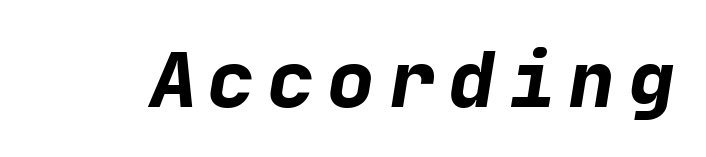
Quick note: underline off. You can tell from the bare stems that sans-serif type was used. I'd describe the lettering as bold — thick and assertive.
